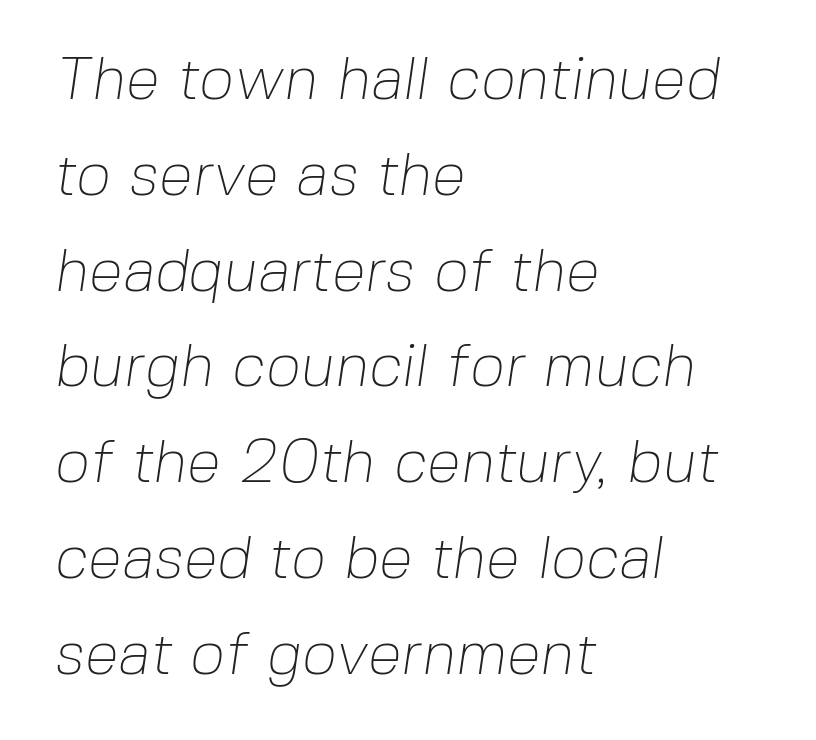
The image shows 61 px thin sans-serif type; set left-aligned, normal line spacing (1.57x), normal letter spacing, not underlined; low stroke contrast and a medium x-height.
